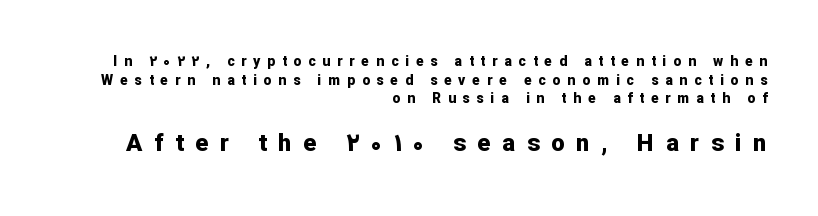
The image shows 24 px bold type, upright; set right-aligned, normal line spacing (1.33x), unusually wide letter spacing (+0.49 em), not underlined; the second (bottom) block is 1.71x larger.
